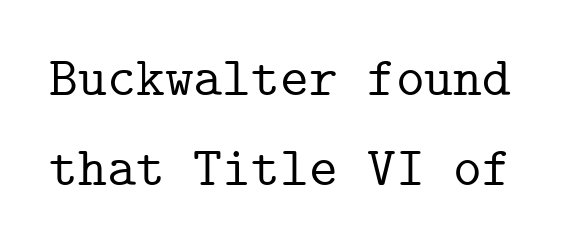
{"serif": "yes", "italic": "no", "width": "normal", "stroke_contrast": "low", "x_height": "medium", "monospaced": "yes", "underline": "no", "line_spacing": "normal", "line_spacing_ratio": 1.63, "letter_spacing": "normal", "letter_spacing_em": 0.0, "glyph_px": 55}
